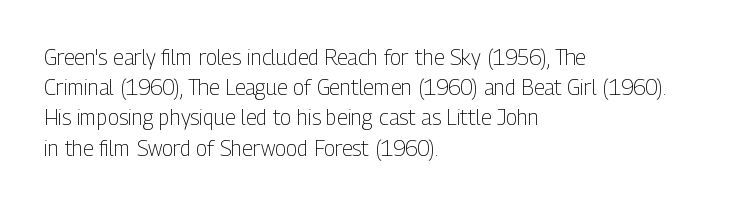
Regarding leading, the lines here are spaced in the standard way. Underline: absent. A classic flush-left, rag-right setting is used for this passage. Every character sits straight up, as roman type does.
